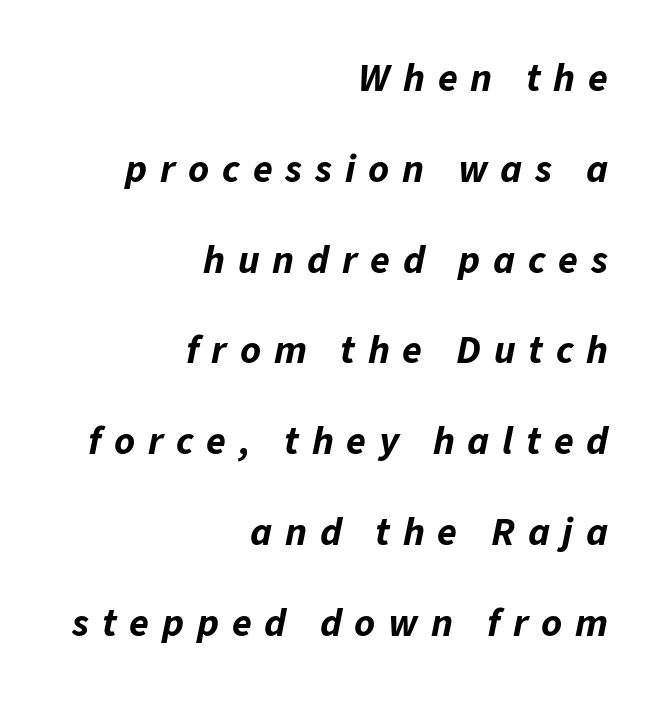
Q: Is the text bold? A: Yes.
Q: Is the text italic (slanted)? A: Yes, it leans right by about 11 degrees.
Q: Is the text underlined? A: No.
Q: How is the paragraph aligned? A: Right-aligned.
Q: Is the spacing between letters normal or unusually wide? A: Unusually wide.
Q: Is the spacing between lines tight, normal or loose? A: Loose.
Q: Width (condensed, normal, or wide)? A: Normal.
Q: Stroke contrast? A: Low.
Q: x-height? A: Medium.
Q: Monospaced? A: No.
